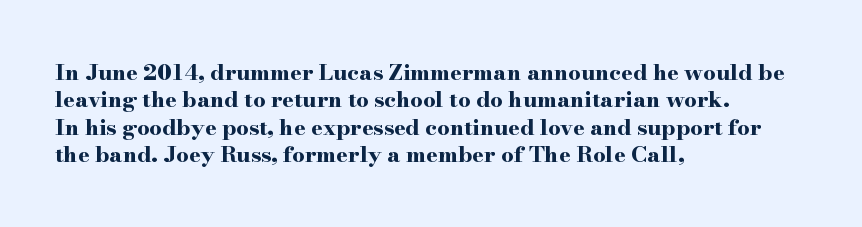
The image shows 22 px bold type, upright; set left-aligned, normal line spacing (1.25x), normal letter spacing, not underlined.
